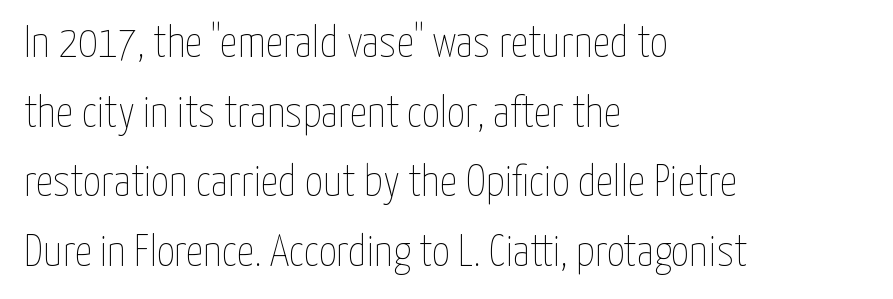
{"italic": "no", "bold": "no", "weight": "thin", "width": "condensed", "stroke_contrast": "low", "x_height": "medium", "monospaced": "no", "underline": "no", "align": "left", "line_spacing": "normal", "line_spacing_ratio": 1.58, "letter_spacing": "normal", "letter_spacing_em": 0.0, "glyph_px": 44}
